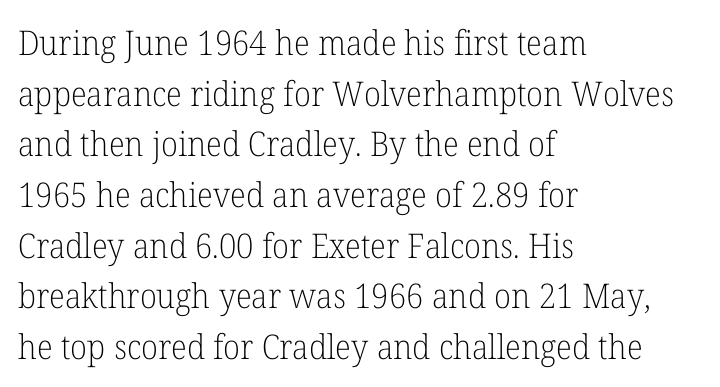
Q: Is the text bold? A: No.
Q: Is the text italic (slanted)? A: No, it is upright.
Q: Is the typeface a serif or a sans-serif typeface? A: Serif.
Q: Is the text underlined? A: No.
Q: How is the paragraph aligned? A: Left-aligned.
Q: Is the spacing between letters normal or unusually wide? A: Normal.
Q: Is the spacing between lines tight, normal or loose? A: Normal.
Q: Width (condensed, normal, or wide)? A: Normal.
Q: Stroke contrast? A: Low.
Q: x-height? A: Medium.
Q: Monospaced? A: No.
